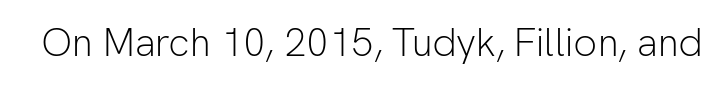
Q: Is the text bold? A: No.
Q: Is the text italic (slanted)? A: No, it is upright.
Q: Is the typeface a serif or a sans-serif typeface? A: Sans-serif.
Q: Is the text underlined? A: No.
Q: Is the spacing between letters normal or unusually wide? A: Normal.
Q: Width (condensed, normal, or wide)? A: Normal.
Q: Stroke contrast? A: Low.
Q: x-height? A: Medium.
Q: Monospaced? A: No.
